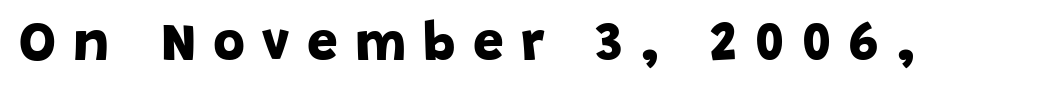
These lines are composed in type without serifs. Its strokes are broad and dark, the hallmark of bold type. In terms of letterspacing, this is a distinctly airy, spread setting. Beneath every word, the page is bare. The rendering uses natural spacing where letterforms have individual widths.
